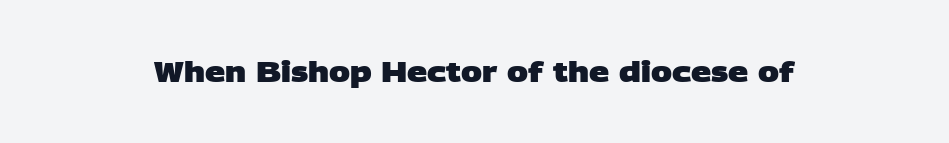
{"serif": "no", "bold": "yes", "weight": "heavy", "width": "wide", "stroke_contrast": "low", "x_height": "large", "monospaced": "no", "underline": "no", "letter_spacing": "normal", "letter_spacing_em": 0.0, "glyph_px": 28}
